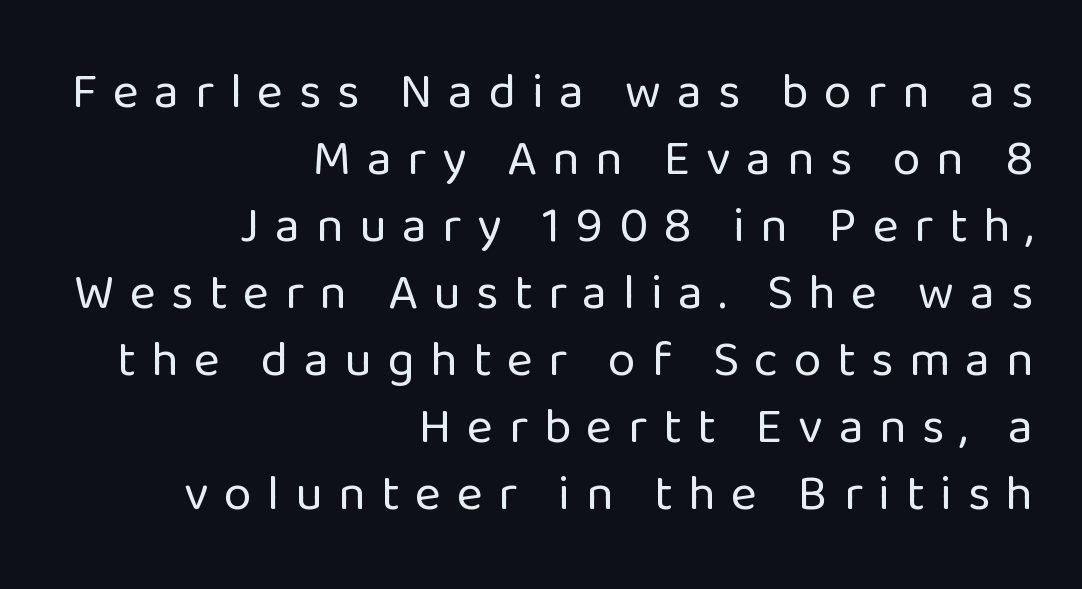
{"serif": "no", "italic": "no", "bold": "no", "weight": "regular", "width": "normal", "stroke_contrast": "low", "x_height": "medium", "monospaced": "no", "underline": "no", "align": "right", "line_spacing": "normal", "line_spacing_ratio": 1.34, "letter_spacing": "wide", "letter_spacing_em": 0.31, "glyph_px": 50}
